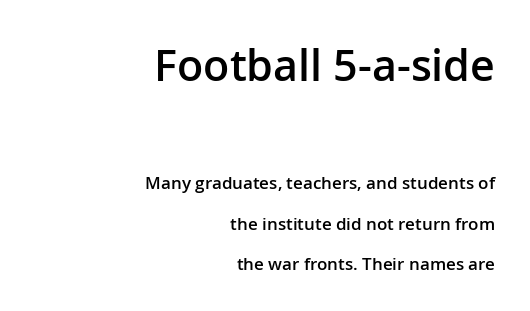
Each letter keeps its own natural width here, so spacing adapts to shape. Nobody drew a line under any word here. Notice how the passage keeps a crisp vertical edge on the right only. Look at the tracking — it's just the regular setting, nothing added. Ordinary non-slanted type is in use. Each new line begins a long way beneath the previous one.
